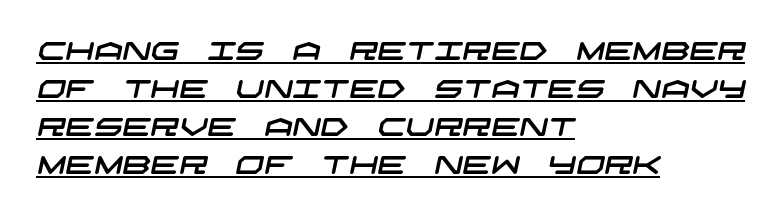
{"underline": "yes", "align": "left", "line_spacing": "normal", "line_spacing_ratio": 1.52, "letter_spacing": "normal", "letter_spacing_em": 0.0, "glyph_px": 25}
